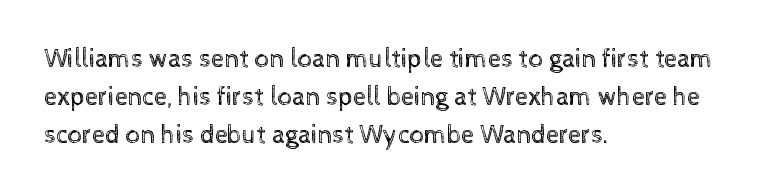
Q: Is the text bold? A: No.
Q: Is the text italic (slanted)? A: No, it is upright.
Q: Is the text underlined? A: No.
Q: How is the paragraph aligned? A: Left-aligned.
Q: Is the spacing between letters normal or unusually wide? A: Normal.
Q: Is the spacing between lines tight, normal or loose? A: Normal.
